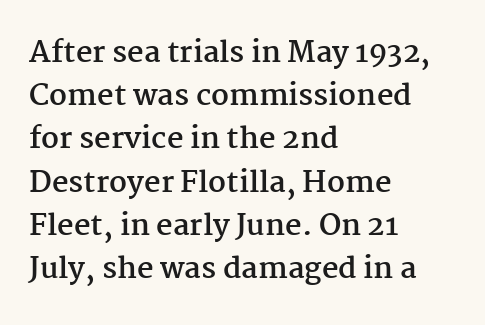
Q: Is the text bold? A: Yes.
Q: Is the text italic (slanted)? A: No, it is upright.
Q: Is the typeface a serif or a sans-serif typeface? A: Serif.
Q: Is the text underlined? A: No.
Q: How is the paragraph aligned? A: Left-aligned.
Q: Is the spacing between letters normal or unusually wide? A: Normal.
Q: Is the spacing between lines tight, normal or loose? A: Normal.
Q: Width (condensed, normal, or wide)? A: Normal.
Q: Stroke contrast? A: Medium.
Q: x-height? A: Medium.
Q: Monospaced? A: No.
